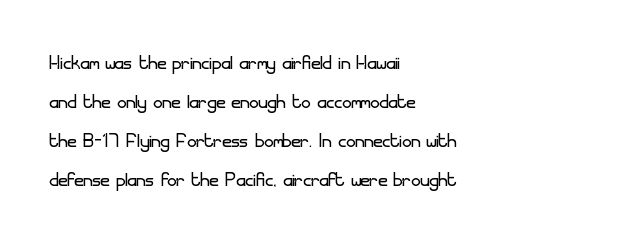
The image shows 25 px text type, upright; set left-aligned, normal line spacing (1.56x), normal letter spacing, not underlined.
